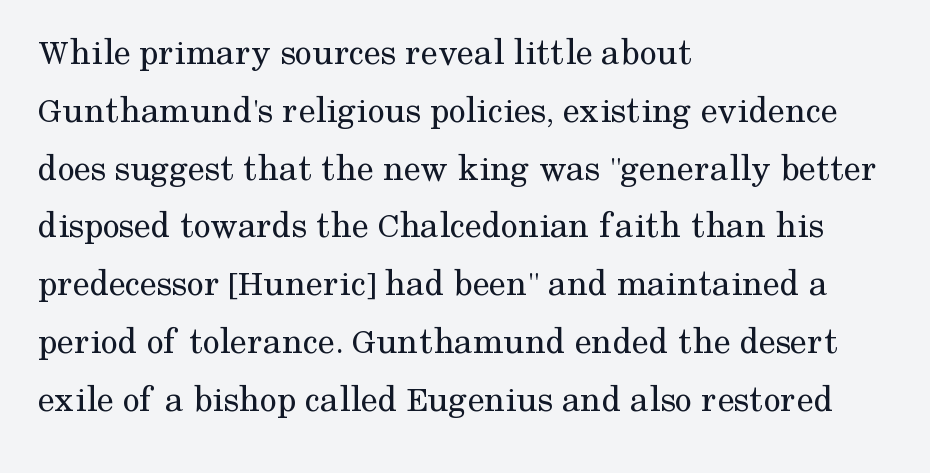
Q: Is the text bold? A: No.
Q: Is the text italic (slanted)? A: No, it is upright.
Q: Is the typeface a serif or a sans-serif typeface? A: Serif.
Q: Is the text underlined? A: No.
Q: How is the paragraph aligned? A: Left-aligned.
Q: Is the spacing between letters normal or unusually wide? A: Normal.
Q: Is the spacing between lines tight, normal or loose? A: Normal.
Q: Width (condensed, normal, or wide)? A: Normal.
Q: Stroke contrast? A: Medium.
Q: x-height? A: Medium.
Q: Monospaced? A: No.
